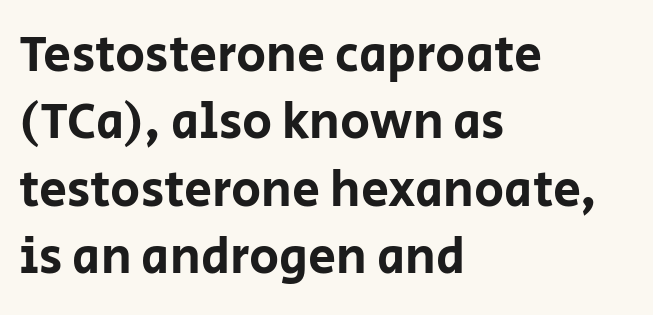
{"serif": "no", "italic": "no", "width": "normal", "stroke_contrast": "low", "x_height": "large", "monospaced": "no", "underline": "no", "align": "left", "line_spacing": "normal", "line_spacing_ratio": 1.35, "letter_spacing": "normal", "letter_spacing_em": 0.0, "glyph_px": 50}
